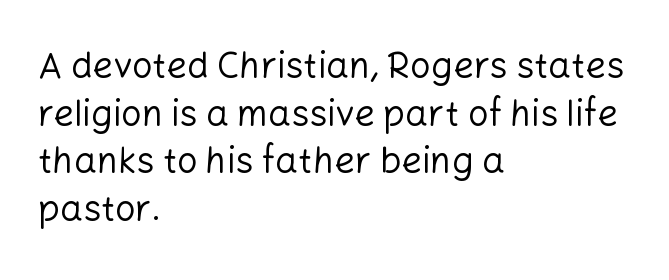
The image shows 36 px regular-weight sans-serif type, upright; set left-aligned, normal line spacing (1.32x), normal letter spacing, not underlined; low stroke contrast and a medium x-height.
